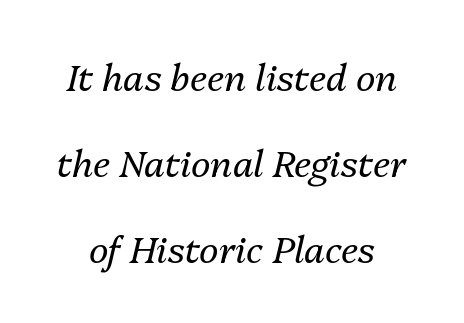
{"italic": "yes", "lean": "right", "slant_degrees": 13, "bold": "no", "weight": "regular", "width": "normal", "stroke_contrast": "medium", "x_height": "medium", "monospaced": "no", "underline": "no", "line_spacing": "loose", "line_spacing_ratio": 2.33, "letter_spacing": "normal", "letter_spacing_em": 0.0, "glyph_px": 37}
